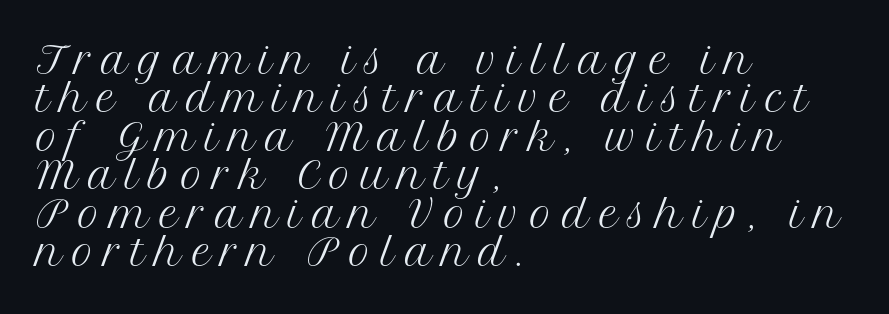
Q: Is the text bold? A: No.
Q: Is the text italic (slanted)? A: Yes.
Q: Is the typeface a serif or a sans-serif typeface? A: Serif.
Q: Is the text underlined? A: No.
Q: How is the paragraph aligned? A: Left-aligned.
Q: Is the spacing between letters normal or unusually wide? A: Unusually wide.
Q: Is the spacing between lines tight, normal or loose? A: Tight.
Q: Width (condensed, normal, or wide)? A: Normal.
Q: Stroke contrast? A: Medium.
Q: x-height? A: Medium.
Q: Monospaced? A: No.
